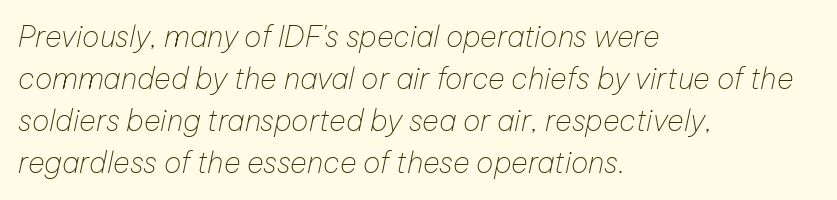
{"italic": "yes", "lean": "right", "slant_degrees": 12, "bold": "no", "weight": "thin", "width": "normal", "stroke_contrast": "low", "x_height": "medium", "monospaced": "no", "underline": "no", "align": "left", "line_spacing": "normal", "line_spacing_ratio": 1.45, "letter_spacing": "normal", "letter_spacing_em": 0.0, "glyph_px": 29}
